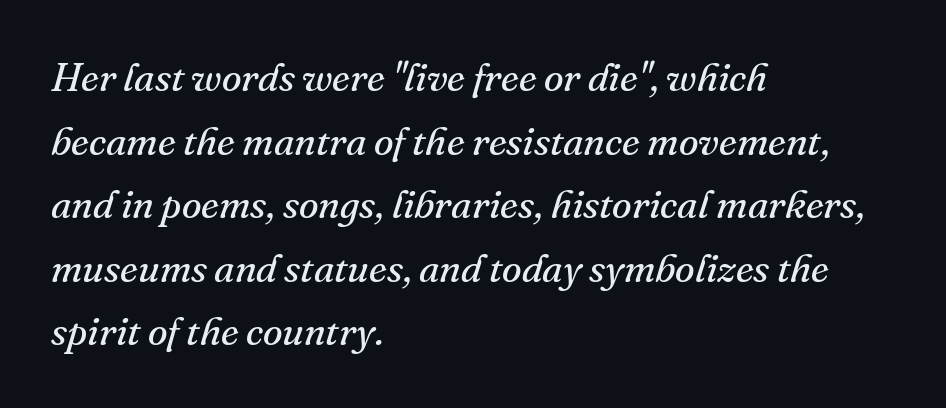
Q: Is the text bold? A: No.
Q: Is the text italic (slanted)? A: Yes, it leans right by about 16 degrees.
Q: Is the typeface a serif or a sans-serif typeface? A: Serif.
Q: Is the text underlined? A: No.
Q: How is the paragraph aligned? A: Left-aligned.
Q: Is the spacing between letters normal or unusually wide? A: Normal.
Q: Is the spacing between lines tight, normal or loose? A: Normal.
Q: Width (condensed, normal, or wide)? A: Normal.
Q: Stroke contrast? A: Medium.
Q: x-height? A: Small.
Q: Monospaced? A: No.
